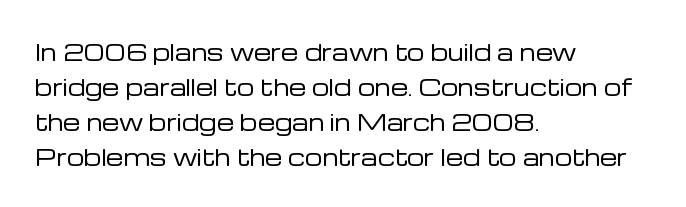
{"italic": "no", "bold": "no", "underline": "no", "align": "left", "line_spacing": "normal", "line_spacing_ratio": 1.59, "letter_spacing": "normal", "letter_spacing_em": 0.0, "glyph_px": 22}
